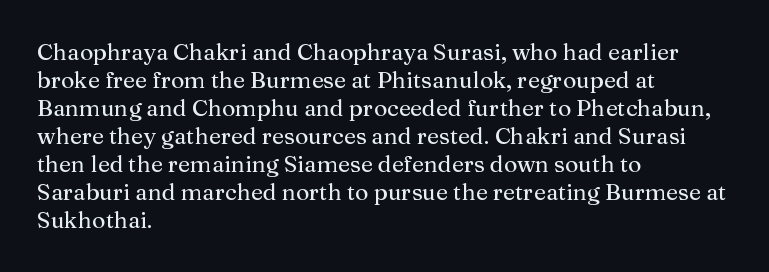
Look at the tracking — it's just the regular setting, nothing added. Caption: multi-line text, flush left, ragged right. Notice how the stems are strictly vertical — no italics here. A clean baseline with only descenders dipping below it.
